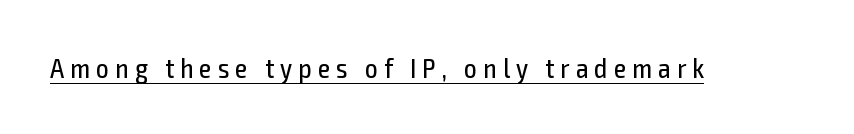
Q: Is the text bold? A: No.
Q: Is the text italic (slanted)? A: No, it is upright.
Q: Is the typeface a serif or a sans-serif typeface? A: Sans-serif.
Q: Is the text underlined? A: Yes.
Q: Is the spacing between letters normal or unusually wide? A: Unusually wide.
Q: Width (condensed, normal, or wide)? A: Condensed.
Q: x-height? A: Medium.
Q: Monospaced? A: No.
